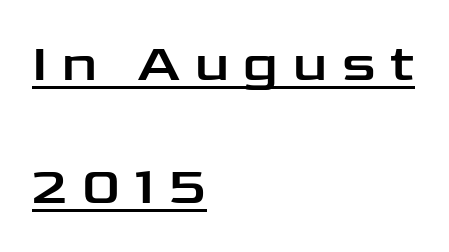
Quick note: underline on. The space between consecutive lines is lavish. A typesetter would call this proportional, since set widths differ per character. Typeset ragged right — the left edge is the straight one. The gaps between neighbouring characters are conspicuously large. Serif or sans? Sans — the stroke terminals are bare.
